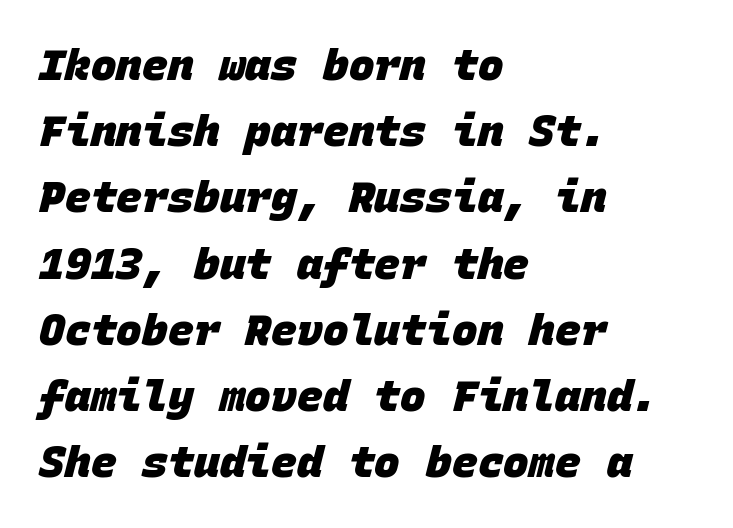
The face used here has the dense, thick strokes of a bold. The zone under the glyphs is completely vacant. Horizontal alignment here is leftward, the default for most running prose. The rendering shows plain stroke endings on the letterforms — a sans-serif design. Reading down the column, the eye jumps a familiar distance to each next line. The type is set solid horizontally, with unmodified tracking.
